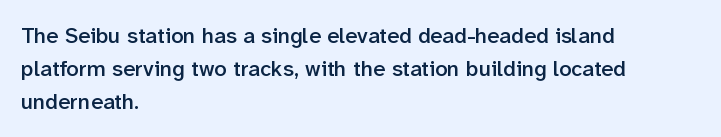
Q: Is the text bold? A: Semi-bold.
Q: Is the text italic (slanted)? A: No, it is upright.
Q: Is the text underlined? A: No.
Q: How is the paragraph aligned? A: Left-aligned.
Q: Is the spacing between letters normal or unusually wide? A: Normal.
Q: Is the spacing between lines tight, normal or loose? A: Normal.
